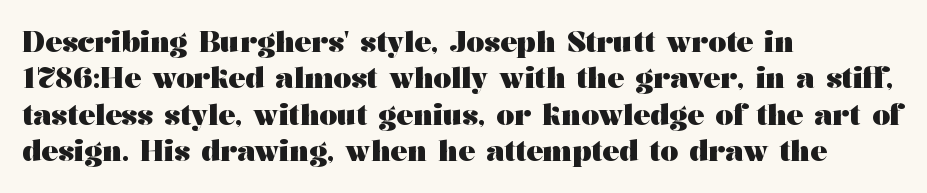
Q: Is the text bold? A: Yes.
Q: Is the text italic (slanted)? A: No, it is upright.
Q: Is the typeface a serif or a sans-serif typeface? A: Serif.
Q: Is the text underlined? A: No.
Q: How is the paragraph aligned? A: Left-aligned.
Q: Is the spacing between letters normal or unusually wide? A: Normal.
Q: Is the spacing between lines tight, normal or loose? A: Normal.
Q: Width (condensed, normal, or wide)? A: Wide.
Q: Stroke contrast? A: Medium.
Q: x-height? A: Medium.
Q: Monospaced? A: No.
